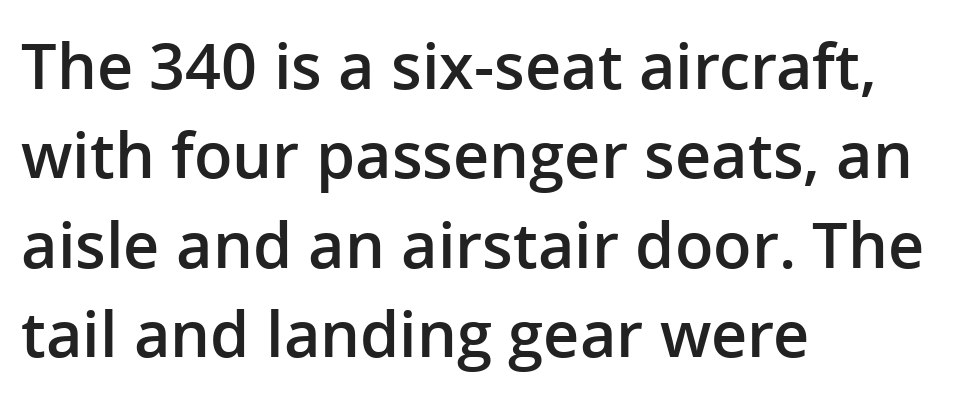
Q: Is the text bold? A: Semi-bold.
Q: Is the text italic (slanted)? A: No, it is upright.
Q: Is the typeface a serif or a sans-serif typeface? A: Sans-serif.
Q: Is the text underlined? A: No.
Q: How is the paragraph aligned? A: Left-aligned.
Q: Is the spacing between letters normal or unusually wide? A: Normal.
Q: Is the spacing between lines tight, normal or loose? A: Normal.
Q: Width (condensed, normal, or wide)? A: Normal.
Q: Stroke contrast? A: Low.
Q: x-height? A: Medium.
Q: Monospaced? A: No.
